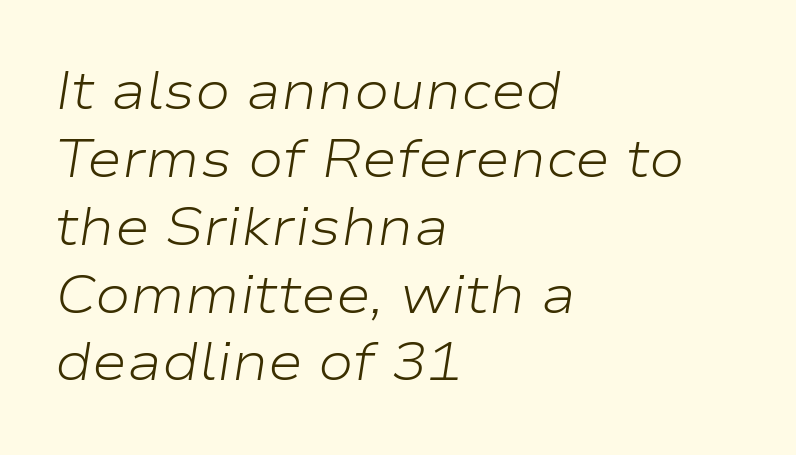
The glyphs are unaccompanied by any horizontal stroke below them. The letters look calm and open, with moderate or lighter stems. One glance says typical: line gaps are just what's usual. The passage is arranged the way most books set body copy — flush left. The line texture is even and compact thanks to regular tracking.
